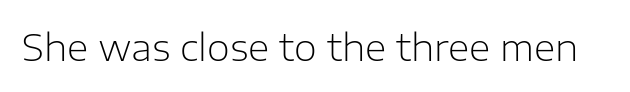
Unmarked baselines from the first word to the last. This is not heavy type; no bold has been used. The font's upright variant was chosen for this text. There is no visible air inserted between adjacent glyphs. These lines are rendered in a variable-pitch font. The characters display no serif detailing; their extremities are plain.
